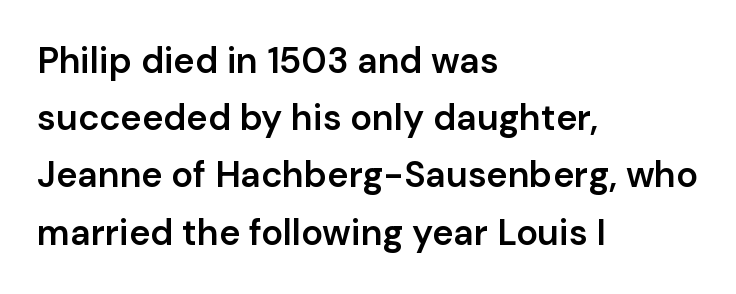
{"serif": "no", "italic": "no", "bold": "semi", "weight": "semibold", "width": "normal", "stroke_contrast": "low", "x_height": "medium", "monospaced": "no", "underline": "no", "align": "left", "line_spacing": "normal", "line_spacing_ratio": 1.59, "letter_spacing": "normal", "letter_spacing_em": 0.0, "glyph_px": 36}
